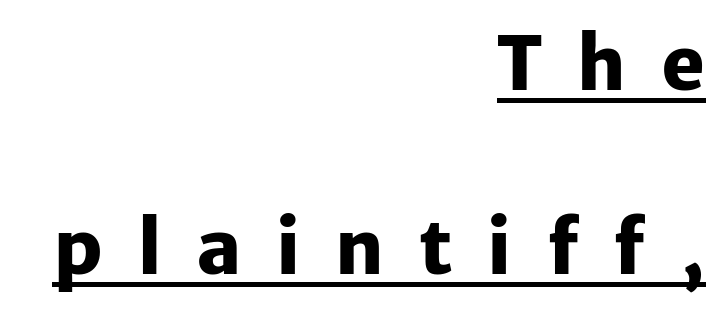
The image shows 74 px heavy sans-serif type, upright; set right-aligned, loose line spacing (2.49x), unusually wide letter spacing (+0.47 em), underlined; low stroke contrast and a medium x-height.
